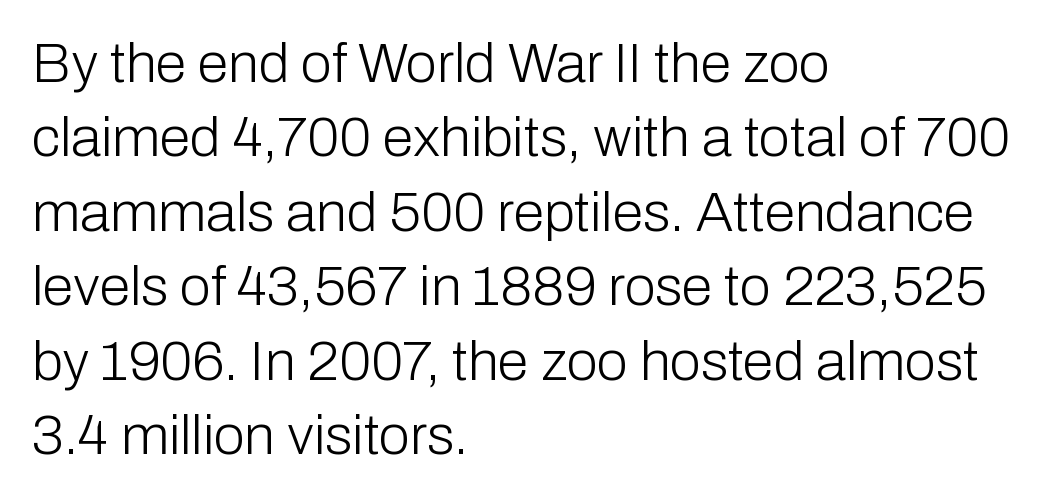
{"serif": "no", "italic": "no", "bold": "no", "weight": "light", "width": "normal", "stroke_contrast": "low", "x_height": "medium", "monospaced": "no", "underline": "no", "align": "left", "line_spacing": "normal", "line_spacing_ratio": 1.33, "letter_spacing": "normal", "letter_spacing_em": 0.0, "glyph_px": 56}
